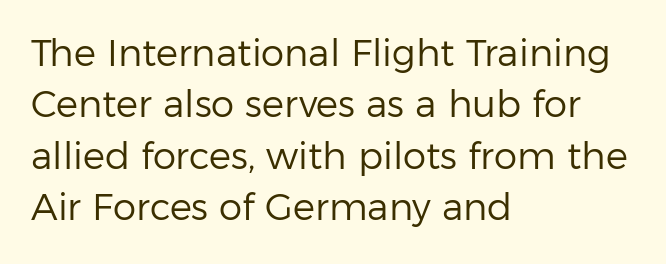
The typeface has the unassuming heft of standard copy or less. The lettering holds an erect, upright posture throughout. A normal amount of white space separates one row of letters from the next. Do the characters align in a grid? No, the font is proportional. Type style note: lacks serifs. The space directly below the letters is spotless.
